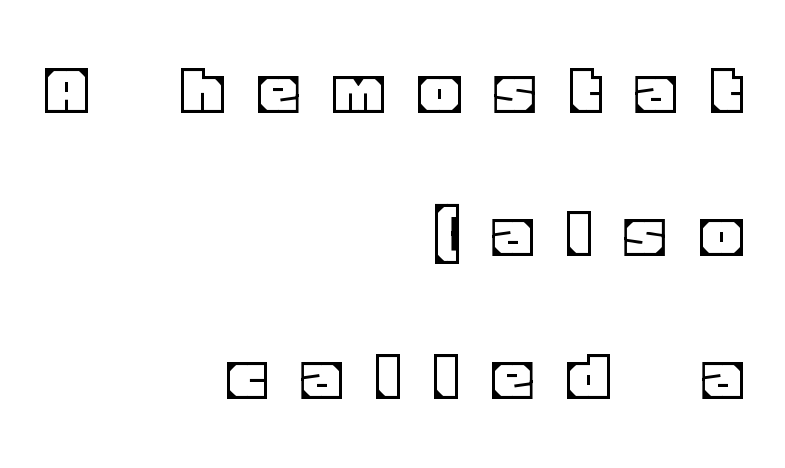
{"italic": "no", "width": "normal", "x_height": "large", "monospaced": "no", "underline": "no", "align": "right", "line_spacing_ratio": 1.88, "letter_spacing": "wide", "letter_spacing_em": 0.49, "glyph_px": 76}
